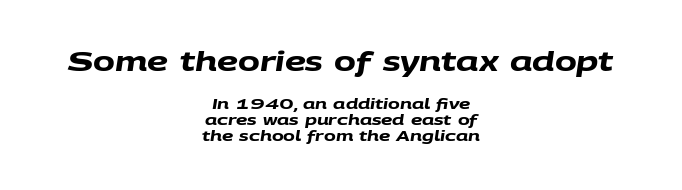
The image shows 26 px bold type; set centered, tight line spacing (1.13x), normal letter spacing, not underlined; the first (top) block is 1.86x larger.
